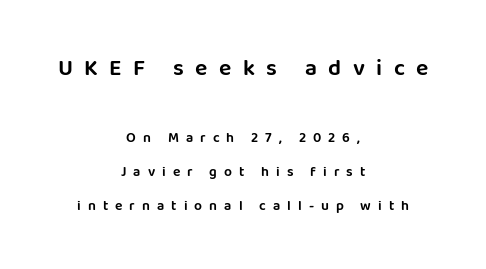
{"italic": "no", "underline": "no", "align": "center", "line_spacing": "loose", "line_spacing_ratio": 2.45, "letter_spacing": "wide", "letter_spacing_em": 0.5, "larger_block": "first", "size_ratio": 1.64, "glyph_px": 23}
